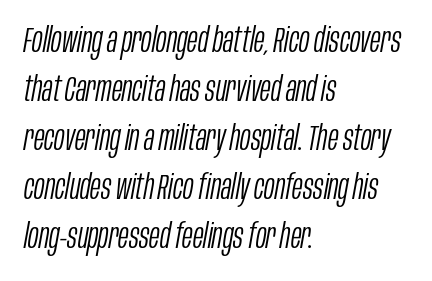
{"italic": "yes", "lean": "right", "slant_degrees": 10, "bold": "no", "weight": "light", "width": "condensed", "stroke_contrast": "low", "x_height": "large", "monospaced": "no", "underline": "no", "align": "left", "line_spacing": "normal", "line_spacing_ratio": 1.4, "letter_spacing": "normal", "letter_spacing_em": 0.0, "glyph_px": 35}
